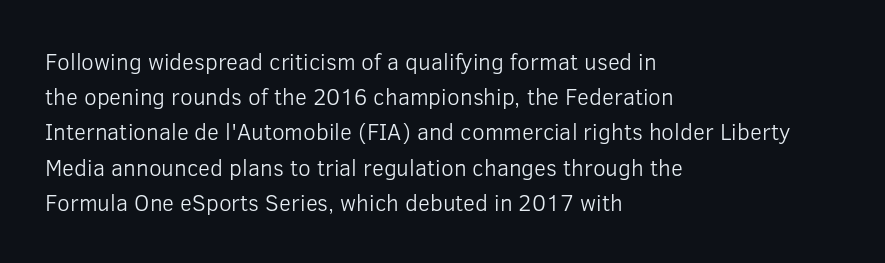
Q: Is the text bold? A: No.
Q: Is the text italic (slanted)? A: No, it is upright.
Q: Is the text underlined? A: No.
Q: How is the paragraph aligned? A: Left-aligned.
Q: Is the spacing between letters normal or unusually wide? A: Normal.
Q: Is the spacing between lines tight, normal or loose? A: Normal.
